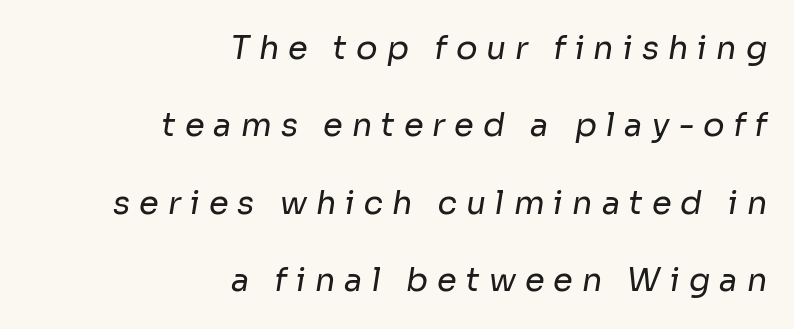
{"serif": "no", "bold": "no", "weight": "regular", "width": "normal", "stroke_contrast": "low", "x_height": "medium", "monospaced": "no", "underline": "no", "align": "right", "line_spacing": "loose", "line_spacing_ratio": 2.42, "letter_spacing": "wide", "letter_spacing_em": 0.28, "glyph_px": 32}
